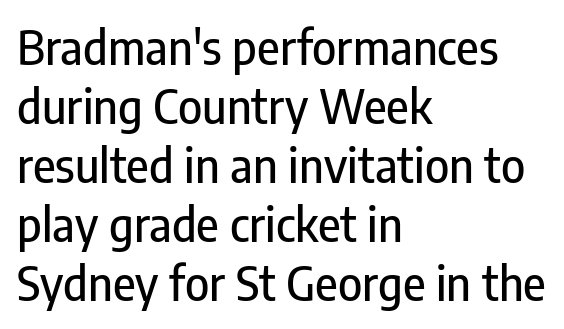
Q: Is the text italic (slanted)? A: No, it is upright.
Q: Is the typeface a serif or a sans-serif typeface? A: Sans-serif.
Q: Is the text underlined? A: No.
Q: How is the paragraph aligned? A: Left-aligned.
Q: Is the spacing between letters normal or unusually wide? A: Normal.
Q: Is the spacing between lines tight, normal or loose? A: Normal.
Q: Width (condensed, normal, or wide)? A: Condensed.
Q: Stroke contrast? A: Low.
Q: x-height? A: Medium.
Q: Monospaced? A: No.
